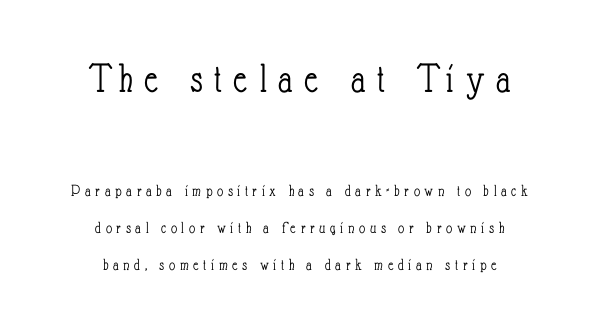
Line spacing here is loose. Just letters on the line, the space beneath them empty. Caption: face not bold, strokes unweighted. If you drew a line through each stem, it would be perfectly vertical.
